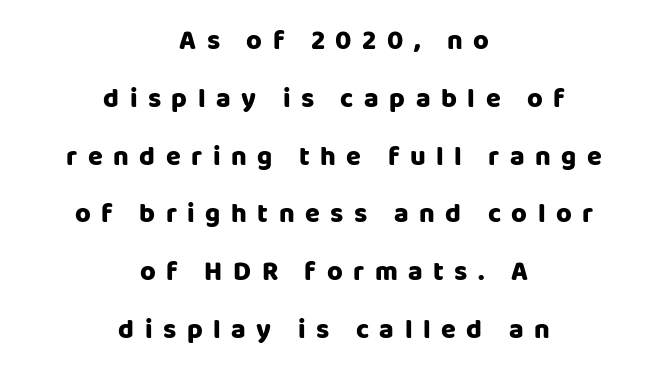
Q: Is the text bold? A: Yes.
Q: Is the text italic (slanted)? A: No, it is upright.
Q: Is the text underlined? A: No.
Q: How is the paragraph aligned? A: Centered.
Q: Is the spacing between letters normal or unusually wide? A: Unusually wide.
Q: Is the spacing between lines tight, normal or loose? A: Loose.
